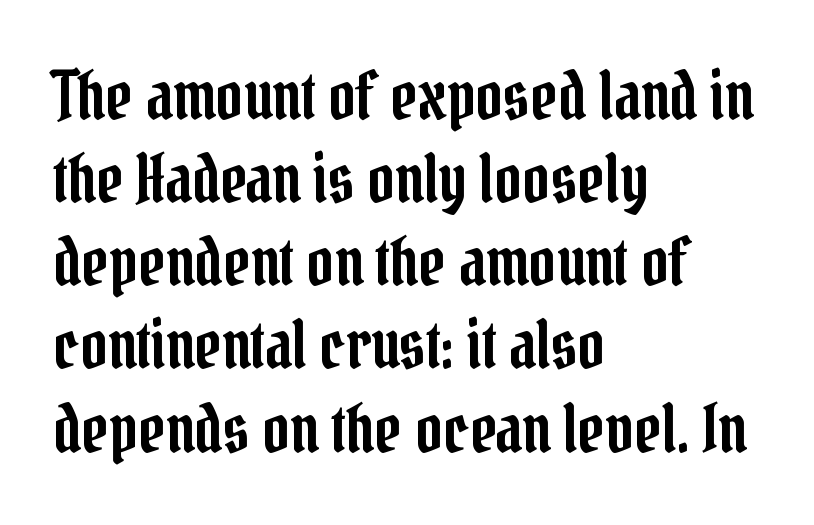
The image shows 66 px condensed serif type, upright; set left-aligned, normal line spacing (1.26x), normal letter spacing, not underlined; low stroke contrast and a medium x-height.
